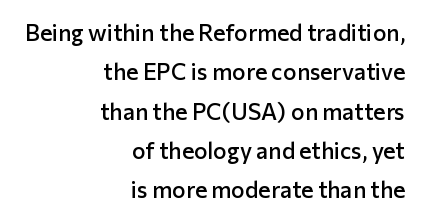
Stems and bowls a touch heavier than normal — semibold. The baseline area is clear. Look at the tracking — it's just the regular setting, nothing added. Quick note: not italic, upright.
